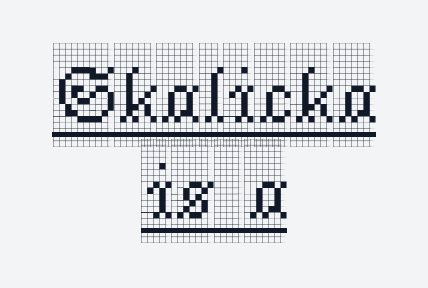
{"serif": "yes", "italic": "no", "width": "condensed", "x_height": "large", "monospaced": "no", "underline": "yes", "align": "center", "line_spacing_ratio": 1.22, "letter_spacing": "normal", "letter_spacing_em": 0.0, "glyph_px": 79}
